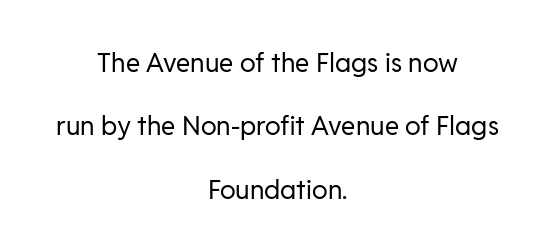
{"italic": "no", "bold": "no", "underline": "no", "align": "center", "line_spacing": "loose", "line_spacing_ratio": 2.44, "letter_spacing": "normal", "letter_spacing_em": 0.0, "glyph_px": 26}
